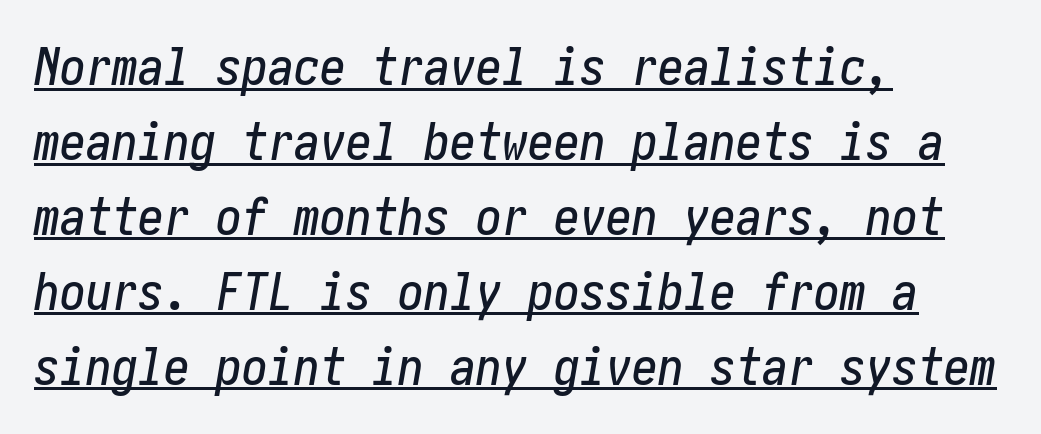
Q: Is the text italic (slanted)? A: Yes, it leans right by about 10 degrees.
Q: Is the text underlined? A: Yes.
Q: How is the paragraph aligned? A: Left-aligned.
Q: Is the spacing between letters normal or unusually wide? A: Normal.
Q: Is the spacing between lines tight, normal or loose? A: Normal.
Q: Width (condensed, normal, or wide)? A: Condensed.
Q: Stroke contrast? A: Low.
Q: x-height? A: Medium.
